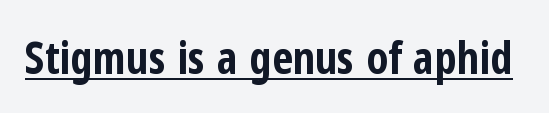
Q: Is the text bold? A: Yes.
Q: Is the text italic (slanted)? A: No, it is upright.
Q: Is the typeface a serif or a sans-serif typeface? A: Sans-serif.
Q: Is the text underlined? A: Yes.
Q: Is the spacing between letters normal or unusually wide? A: Normal.
Q: Width (condensed, normal, or wide)? A: Condensed.
Q: Stroke contrast? A: Low.
Q: x-height? A: Medium.
Q: Monospaced? A: No.
